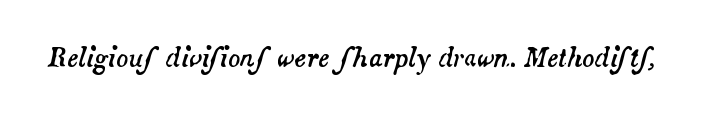
{"italic": "yes", "lean": "right", "slant_degrees": 14, "underline": "no", "letter_spacing": "normal", "letter_spacing_em": 0.0, "glyph_px": 25}
